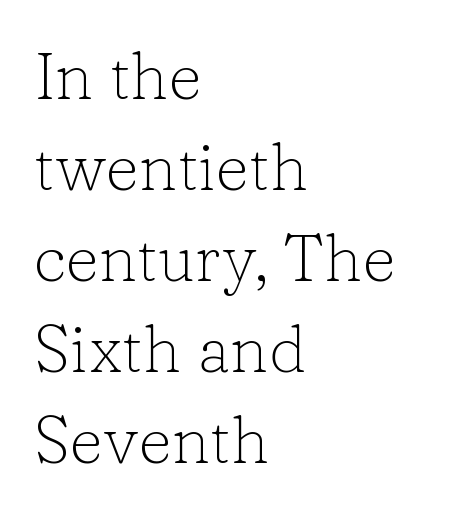
You can tell it's not italic because the verticals are truly vertical. Plain, unruled lines of type. Font category for this specimen: serif. Each line starts at the same left margin while the right side varies. The vertical gap from one line to the next is medium. Each stroke keeps to a modest, everyday thickness or less.
